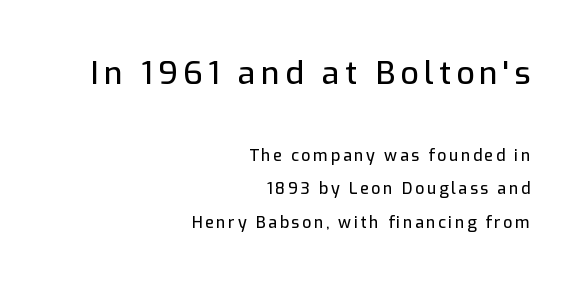
Q: Is the text italic (slanted)? A: No, it is upright.
Q: Is the typeface a serif or a sans-serif typeface? A: Sans-serif.
Q: Is the text underlined? A: No.
Q: How is the paragraph aligned? A: Right-aligned.
Q: Is the spacing between lines tight, normal or loose? A: Loose.
Q: Which block of text is set in a larger size, the first (top) or the second (bottom)? A: The first (top) one.
Q: Width (condensed, normal, or wide)? A: Normal.
Q: Stroke contrast? A: Low.
Q: x-height? A: Medium.
Q: Monospaced? A: No.
